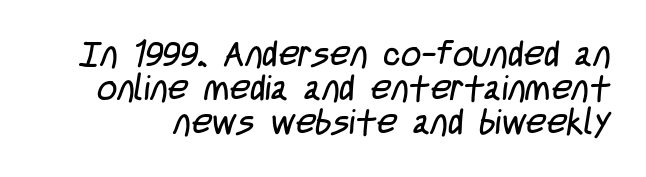
The image shows 35 px regular-weight, condensed sans-serif type; set tight line spacing (0.97x), normal letter spacing, not underlined; low stroke contrast and a large x-height.
